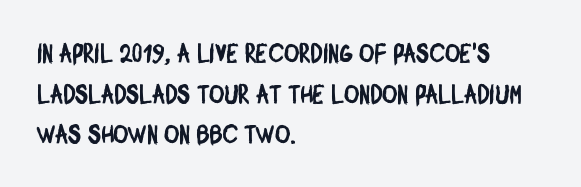
Q: Is the text underlined? A: No.
Q: How is the paragraph aligned? A: Left-aligned.
Q: Is the spacing between letters normal or unusually wide? A: Normal.
Q: Is the spacing between lines tight, normal or loose? A: Normal.
